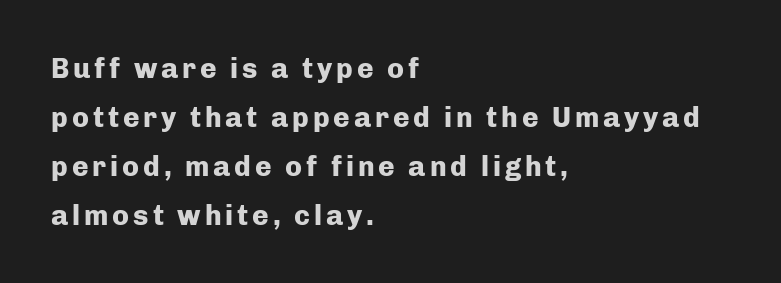
{"serif": "no", "italic": "no", "bold": "yes", "weight": "heavy", "width": "normal", "stroke_contrast": "low", "x_height": "medium", "monospaced": "no", "underline": "no", "align": "left", "line_spacing_ratio": 1.75, "glyph_px": 28}
